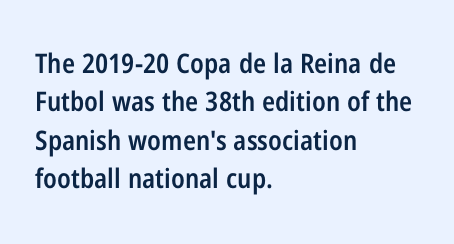
The image shows 27 px text type, upright; set left-aligned, normal line spacing (1.42x), normal letter spacing, not underlined.
